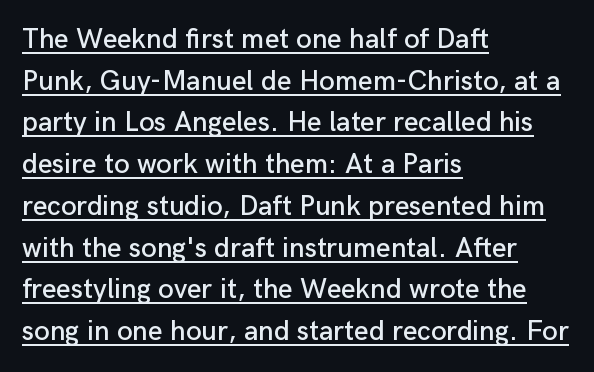
{"serif": "no", "italic": "no", "width": "normal", "stroke_contrast": "low", "x_height": "medium", "monospaced": "no", "underline": "yes", "align": "left", "line_spacing": "normal", "line_spacing_ratio": 1.49, "letter_spacing": "normal", "letter_spacing_em": 0.0, "glyph_px": 28}
